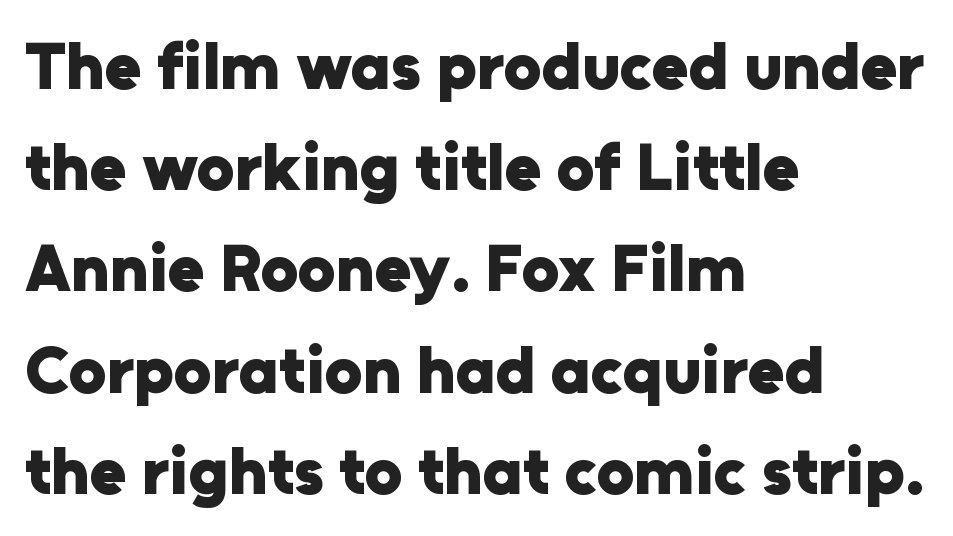
The rendering shows plain stroke endings on the letterforms — a sans-serif design. This sample uses plain, unmodified letter spacing. This sample uses an upright cut, with every glyph sitting square on the baseline. In terms of weight, the rendering is a true, heavy bold.
